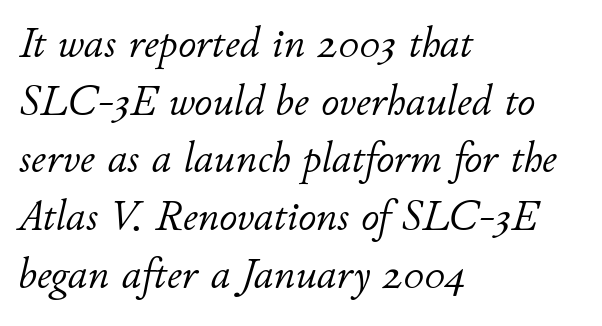
The image shows 44 px light type, italic (leaning right); set left-aligned, normal line spacing (1.31x), normal letter spacing, not underlined; low stroke contrast and a small x-height.
